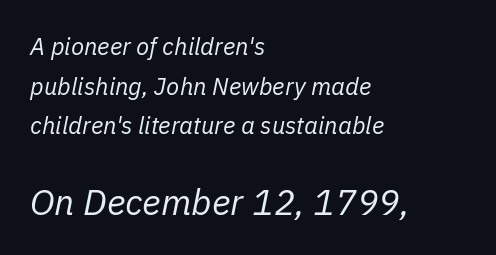
{"italic": "yes", "lean": "right", "slant_degrees": 11, "bold": "no", "weight": "regular", "width": "normal", "stroke_contrast": "low", "x_height": "medium", "monospaced": "no", "underline": "no", "align": "left", "line_spacing": "normal", "line_spacing_ratio": 1.65, "letter_spacing": "normal", "letter_spacing_em": 0.0, "larger_block": "second", "size_ratio": 1.5, "glyph_px": 36}
